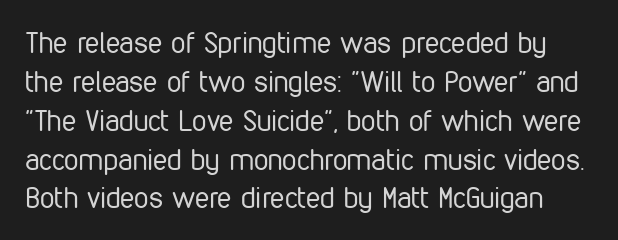
Q: Is the text bold? A: No.
Q: Is the text italic (slanted)? A: No, it is upright.
Q: Is the typeface a serif or a sans-serif typeface? A: Sans-serif.
Q: Is the text underlined? A: No.
Q: Is the spacing between letters normal or unusually wide? A: Normal.
Q: Is the spacing between lines tight, normal or loose? A: Normal.
Q: Width (condensed, normal, or wide)? A: Condensed.
Q: Stroke contrast? A: Low.
Q: x-height? A: Medium.
Q: Monospaced? A: No.
